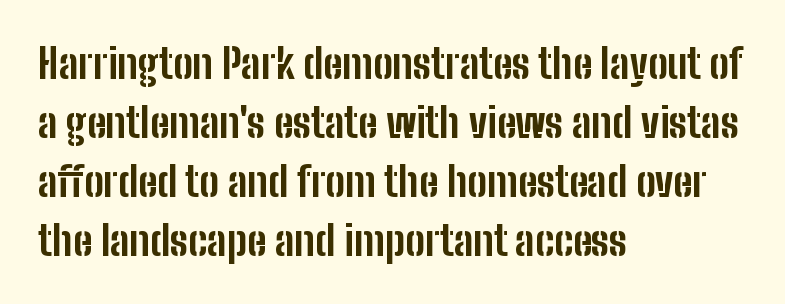
Is the block centered? No — it sits flush against the left margin. Is this a sans? Yes — the strokes have no serifs. Observe the ordinary spacing: letters are neighbours, not strangers. Quick note: not italic, upright. The passage shown is not underscored anywhere. Summary of vertical rhythm: regular, with standard interline spacing.
